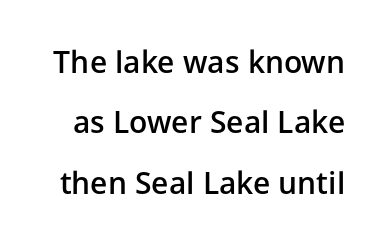
Q: Is the text bold? A: Semi-bold.
Q: Is the text italic (slanted)? A: No, it is upright.
Q: Is the typeface a serif or a sans-serif typeface? A: Sans-serif.
Q: Is the text underlined? A: No.
Q: Is the spacing between letters normal or unusually wide? A: Normal.
Q: Is the spacing between lines tight, normal or loose? A: Loose.
Q: Width (condensed, normal, or wide)? A: Normal.
Q: Stroke contrast? A: Low.
Q: x-height? A: Medium.
Q: Monospaced? A: No.
